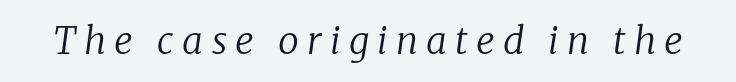
The image shows 37 px regular-weight serif type, italic (leaning right); set unusually wide letter spacing (+0.22 em), not underlined; low stroke contrast and a medium x-height.
